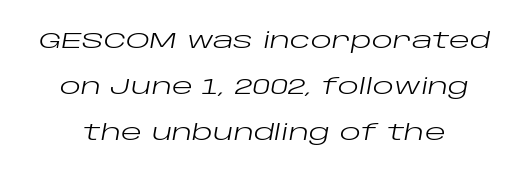
Q: Is the text bold? A: No.
Q: Is the text italic (slanted)? A: Yes, it leans right by about 10 degrees.
Q: Is the text underlined? A: No.
Q: Is the spacing between letters normal or unusually wide? A: Normal.
Q: Is the spacing between lines tight, normal or loose? A: Loose.
